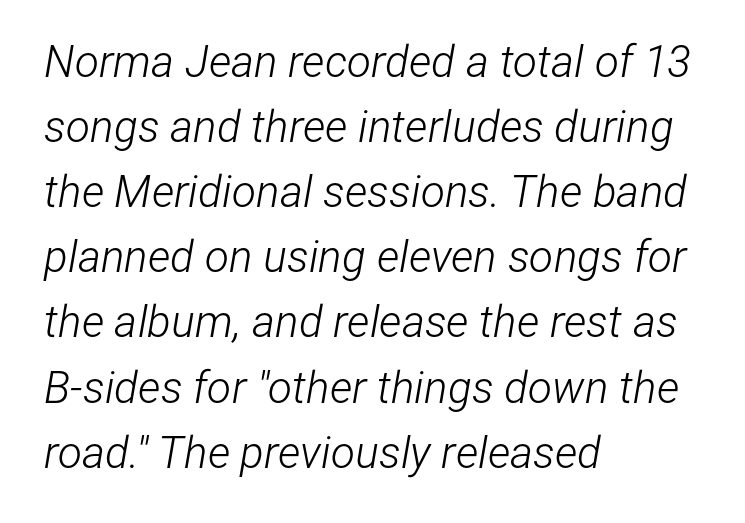
{"italic": "yes", "lean": "right", "slant_degrees": 12, "bold": "no", "weight": "light", "width": "condensed", "stroke_contrast": "low", "x_height": "medium", "monospaced": "no", "underline": "no", "align": "left", "line_spacing": "normal", "line_spacing_ratio": 1.48, "letter_spacing": "normal", "letter_spacing_em": 0.0, "glyph_px": 44}
